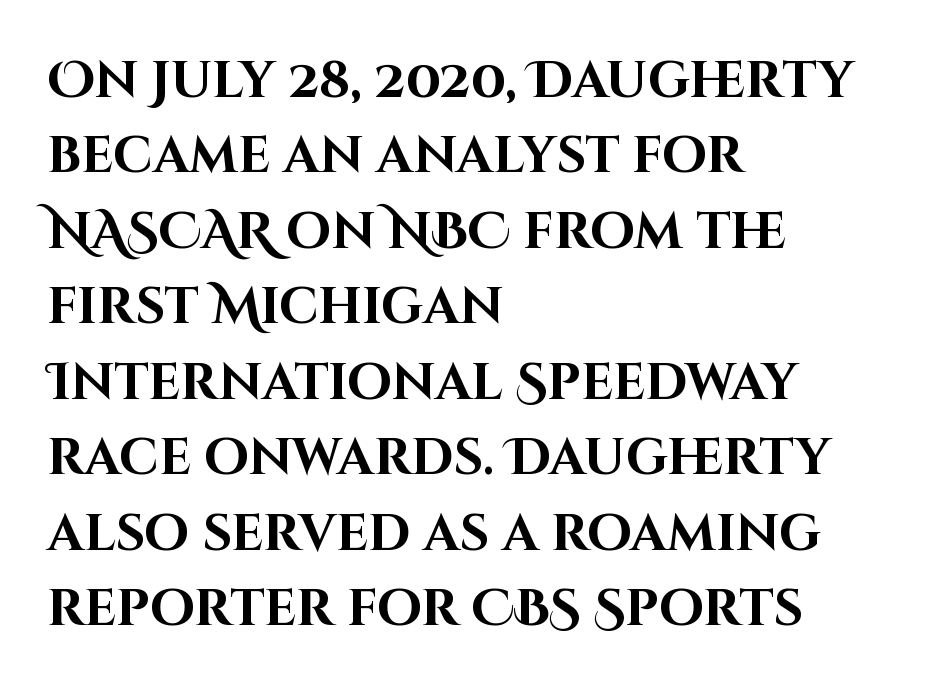
{"serif": "no", "italic": "no", "bold": "yes", "weight": "bold", "width": "normal", "stroke_contrast": "high", "x_height": "large", "monospaced": "no", "underline": "no", "align": "left", "line_spacing": "normal", "line_spacing_ratio": 1.48, "letter_spacing": "normal", "letter_spacing_em": 0.0, "glyph_px": 51}
